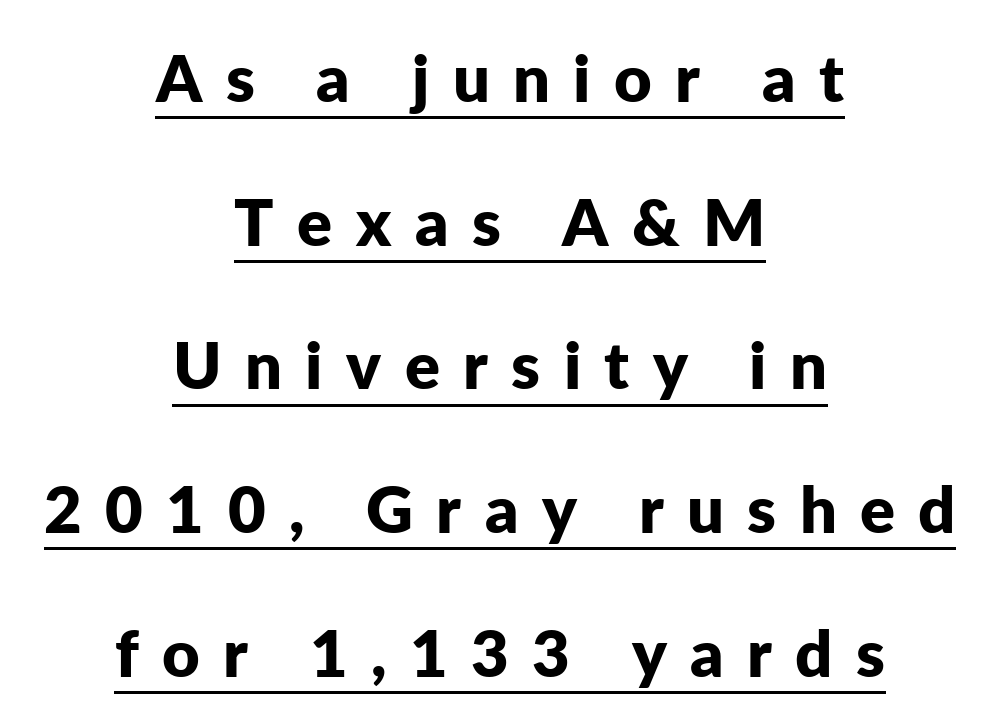
The image shows 65 px bold sans-serif type, upright; set centered, loose line spacing (2.21x), unusually wide letter spacing (+0.36 em), underlined; low stroke contrast and a medium x-height.
